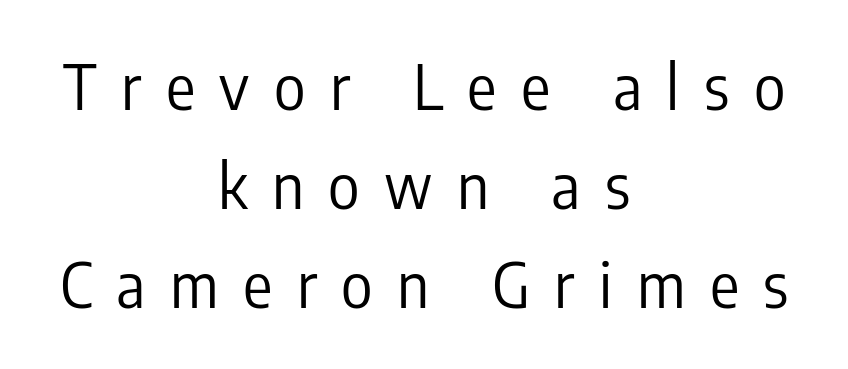
Q: Is the text bold? A: No.
Q: Is the text italic (slanted)? A: No, it is upright.
Q: Is the typeface a serif or a sans-serif typeface? A: Sans-serif.
Q: Is the text underlined? A: No.
Q: How is the paragraph aligned? A: Centered.
Q: Is the spacing between letters normal or unusually wide? A: Unusually wide.
Q: Is the spacing between lines tight, normal or loose? A: Normal.
Q: Width (condensed, normal, or wide)? A: Condensed.
Q: Stroke contrast? A: Low.
Q: x-height? A: Medium.
Q: Monospaced? A: No.
